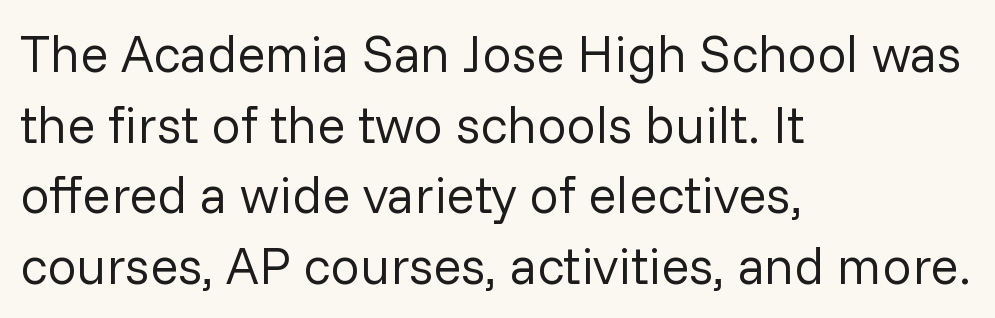
The image shows 52 px regular-weight sans-serif type, upright; set left-aligned, normal line spacing (1.36x), normal letter spacing, not underlined; low stroke contrast and a medium x-height.
